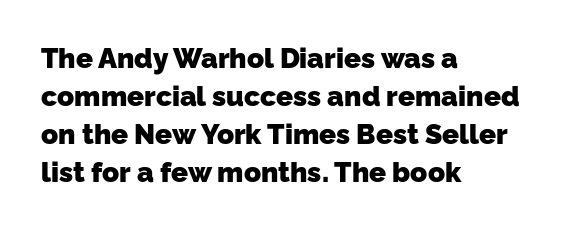
Q: Is the text bold? A: Yes.
Q: Is the typeface a serif or a sans-serif typeface? A: Sans-serif.
Q: Is the text underlined? A: No.
Q: How is the paragraph aligned? A: Left-aligned.
Q: Is the spacing between letters normal or unusually wide? A: Normal.
Q: Is the spacing between lines tight, normal or loose? A: Normal.
Q: Width (condensed, normal, or wide)? A: Normal.
Q: Stroke contrast? A: Low.
Q: x-height? A: Medium.
Q: Monospaced? A: No.
